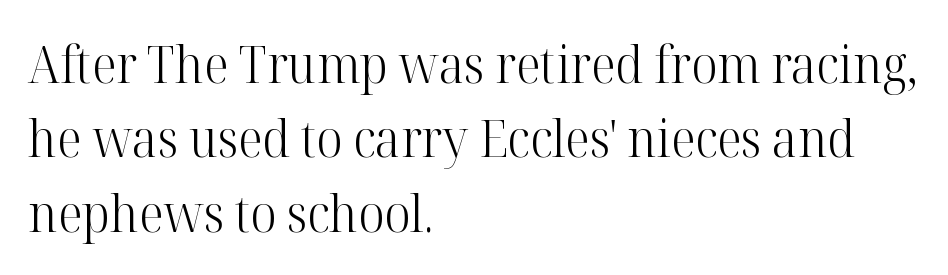
The image shows 51 px light serif type, upright; set left-aligned, normal line spacing (1.46x), normal letter spacing, not underlined; high stroke contrast and a medium x-height.
